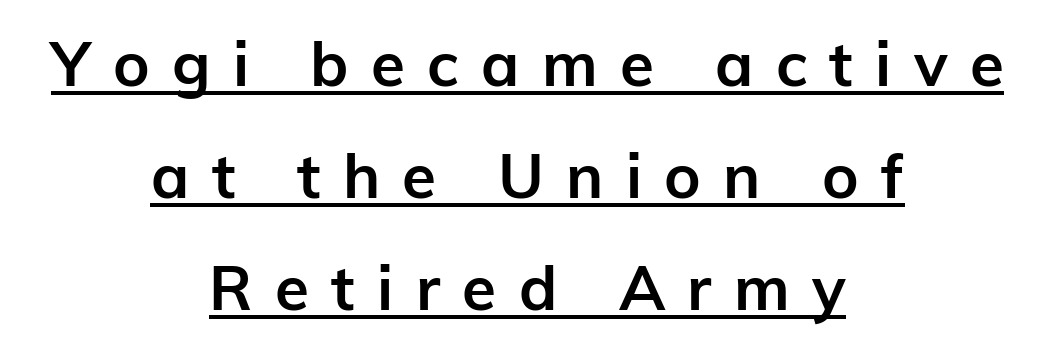
The image shows 62 px semibold sans-serif type, upright; set centered, line spacing 1.81x, unusually wide letter spacing (+0.36 em), underlined; low stroke contrast and a medium x-height.
